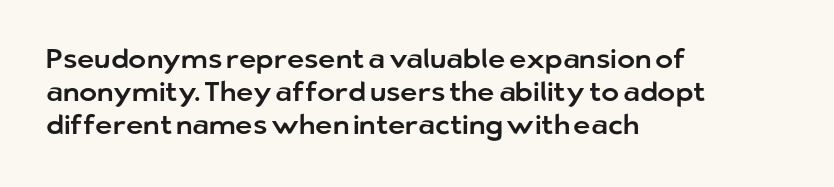
Every row of glyphs begins at an identical x-position on the left. These lines were composed using upright roman letters. Standard letterfit; no display-style spreading of the glyphs. The glyphs are unaccompanied by any horizontal stroke below them.
